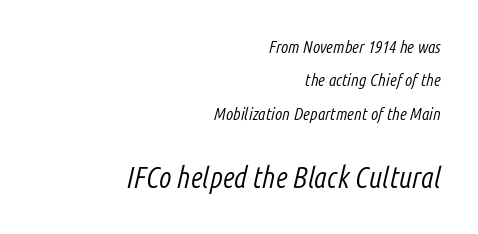
Compared with a typical body face, this is equally light or lighter still. The space beneath each line is pristine and unruled. Every row of glyphs terminates at an identical x-position on the right. The designer dialed line spacing up above the default.
